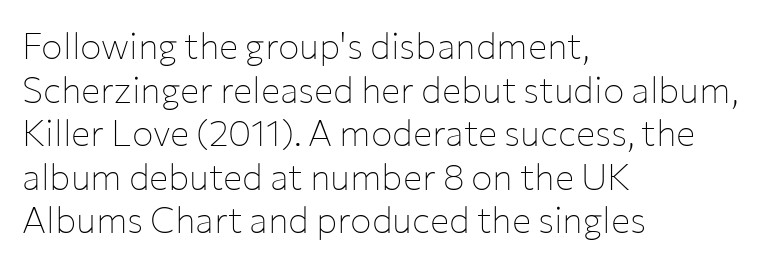
The image shows 36 px thin sans-serif type, upright; set left-aligned, line spacing 1.21x, normal letter spacing, not underlined; low stroke contrast and a medium x-height.
